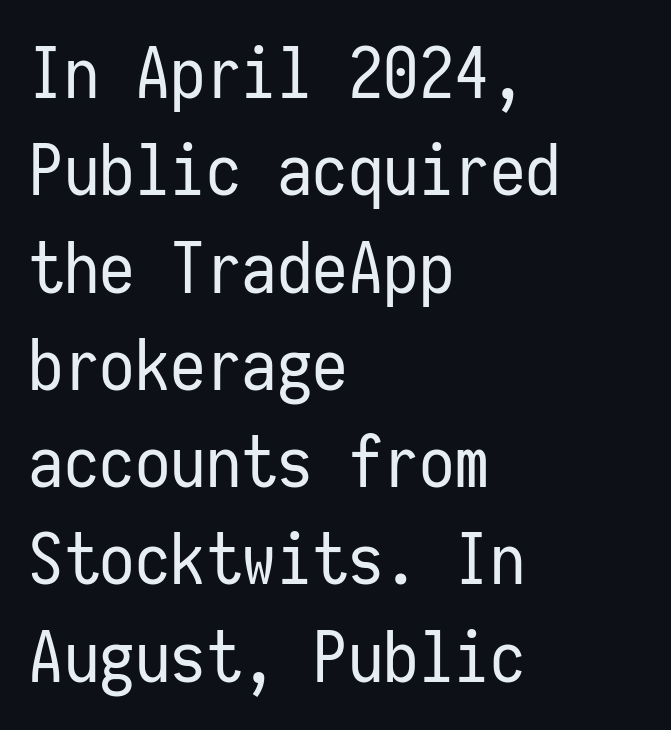
Q: Is the text bold? A: No.
Q: Is the text italic (slanted)? A: No, it is upright.
Q: Is the typeface a serif or a sans-serif typeface? A: Sans-serif.
Q: Is the text underlined? A: No.
Q: How is the paragraph aligned? A: Left-aligned.
Q: Is the spacing between letters normal or unusually wide? A: Normal.
Q: Is the spacing between lines tight, normal or loose? A: Normal.
Q: Width (condensed, normal, or wide)? A: Condensed.
Q: Stroke contrast? A: Low.
Q: x-height? A: Medium.
Q: Monospaced? A: Yes.
